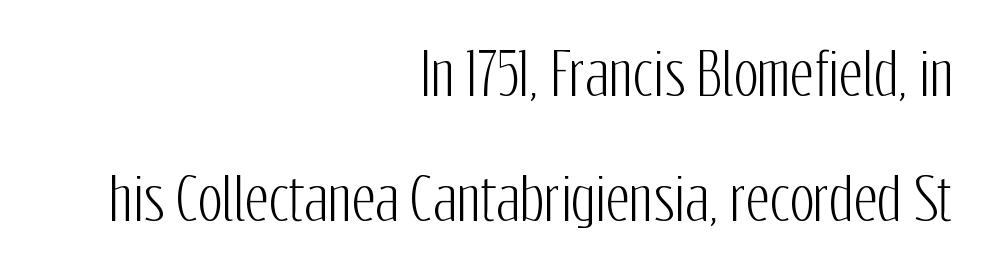
Q: Is the text italic (slanted)? A: No, it is upright.
Q: Is the typeface a serif or a sans-serif typeface? A: Sans-serif.
Q: Is the text underlined? A: No.
Q: How is the paragraph aligned? A: Right-aligned.
Q: Is the spacing between letters normal or unusually wide? A: Normal.
Q: Is the spacing between lines tight, normal or loose? A: Loose.
Q: Width (condensed, normal, or wide)? A: Condensed.
Q: Stroke contrast? A: Low.
Q: x-height? A: Medium.
Q: Monospaced? A: No.
